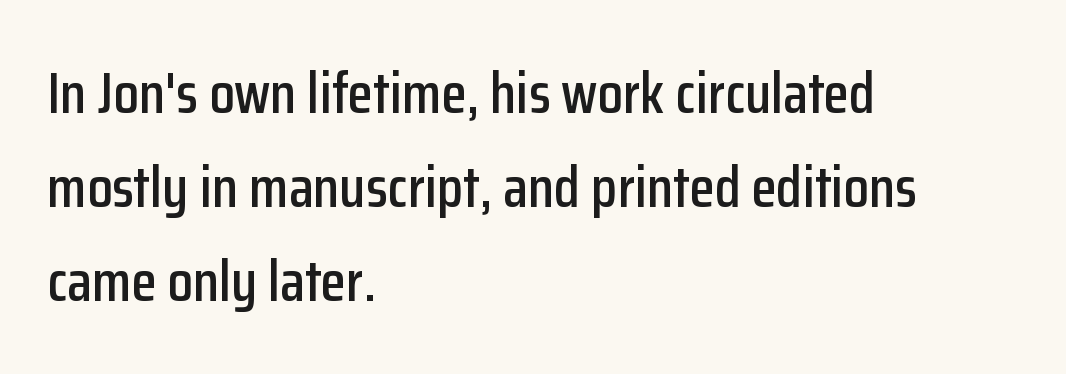
{"serif": "no", "italic": "no", "width": "condensed", "stroke_contrast": "low", "x_height": "medium", "monospaced": "no", "underline": "no", "align": "left", "line_spacing": "normal", "line_spacing_ratio": 1.62, "letter_spacing": "normal", "letter_spacing_em": 0.0, "glyph_px": 58}
